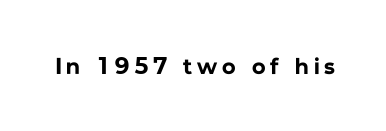
{"italic": "no", "bold": "yes", "underline": "no", "letter_spacing": "wide", "letter_spacing_em": 0.21, "glyph_px": 23}
